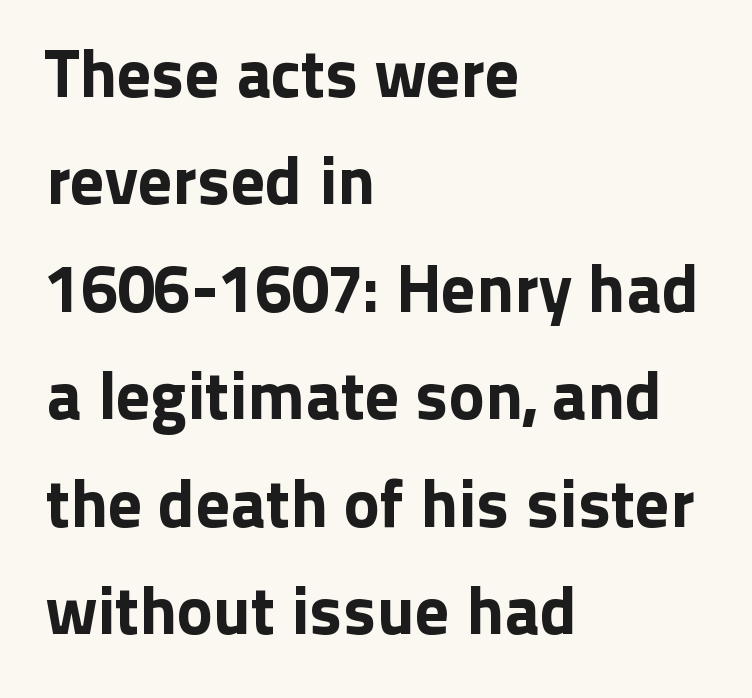
The image shows 68 px sans-serif type, upright; set left-aligned, normal line spacing (1.58x), normal letter spacing, not underlined; low stroke contrast and a medium x-height.
